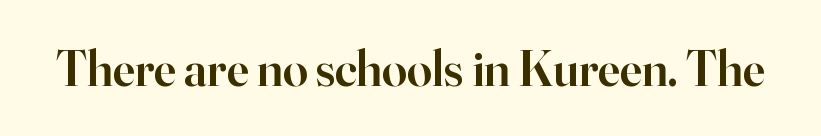
The image shows 50 px semibold serif type, upright; set normal letter spacing, not underlined; high stroke contrast and a small x-height.
